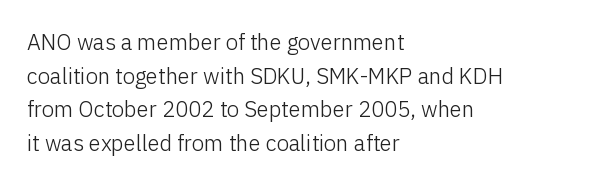
Unbolded letterforms with no extra heft. The letterforms sit shoulder to shoulder at normal distance. Line spacing here is normal. Glance below the letters and you will spot only blank space. Visually the block forms a straight wall on the left and a jagged coastline on the right.
